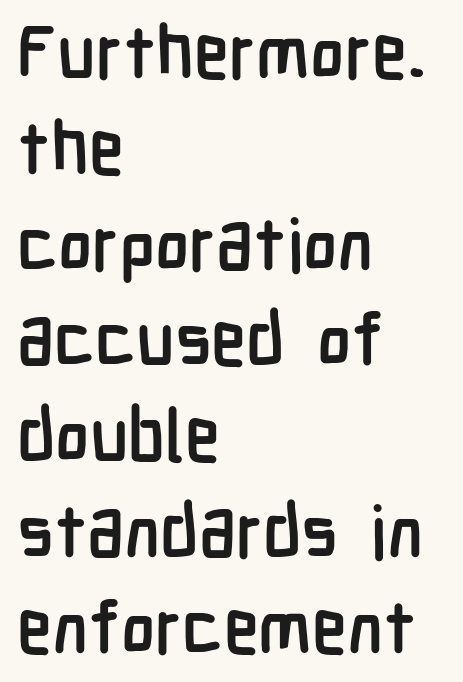
The image shows 72 px semibold, condensed sans-serif type, upright; set left-aligned, normal line spacing (1.33x), normal letter spacing, not underlined; low stroke contrast and a medium x-height.
